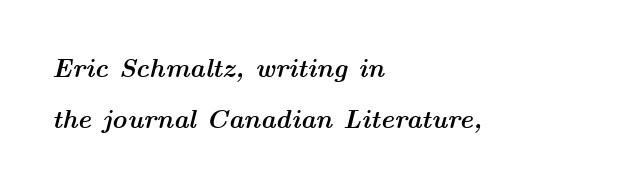
The image shows 26 px bold type, italic (leaning right); set left-aligned, loose line spacing (1.98x), normal letter spacing, not underlined.
